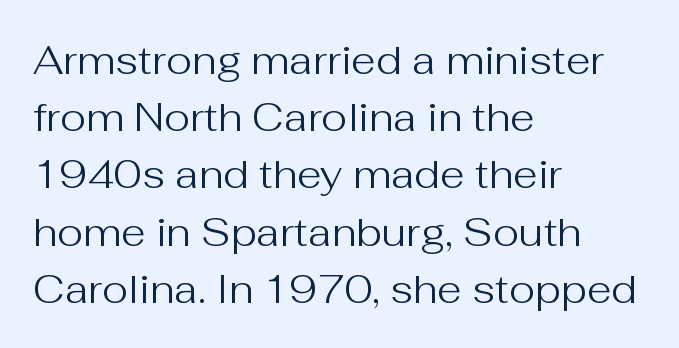
These lines are composed in type without serifs. These lines are rendered in a variable-pitch font. Style check: upright. Beneath every word, the page is bare. Letters have the restrained weight of plain body copy at most. Honestly, the letter spacing is just normal — you wouldn't notice it.
